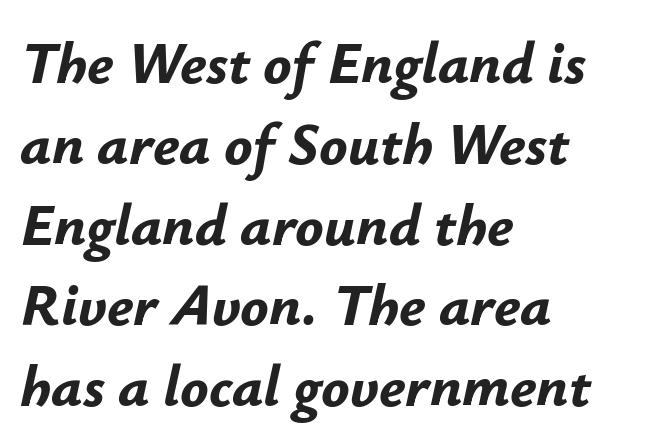
Q: Is the text bold? A: Yes.
Q: Is the text italic (slanted)? A: Yes, it leans right by about 12 degrees.
Q: Is the text underlined? A: No.
Q: How is the paragraph aligned? A: Left-aligned.
Q: Is the spacing between letters normal or unusually wide? A: Normal.
Q: Is the spacing between lines tight, normal or loose? A: Normal.
Q: Width (condensed, normal, or wide)? A: Normal.
Q: Stroke contrast? A: Low.
Q: x-height? A: Small.
Q: Monospaced? A: No.
